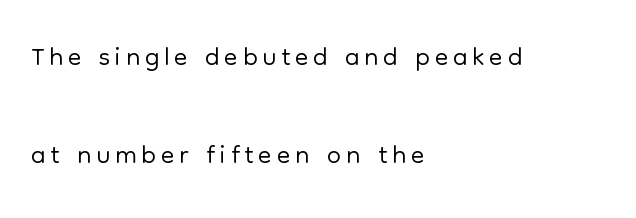
Notice how the stems are strictly vertical — no italics here. Interline gaps are noticeably wide in this sample. A student would call this left alignment; a typographer would say flush left, rag right. Each letter keeps its own natural width here, so spacing adapts to shape. The face used here is a sans, in the tradition of grotesques and geometrics. Rule under the text: the space is simply empty.
